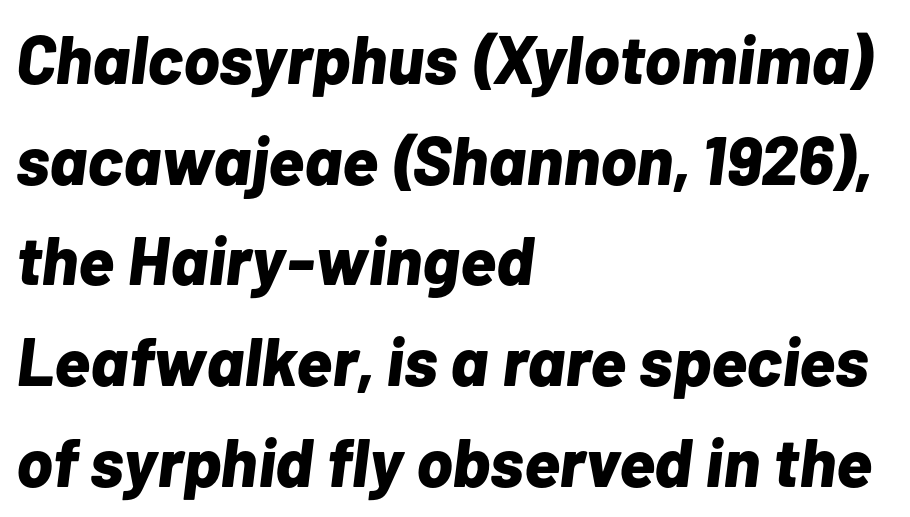
One-word summary of the alignment: left. Inter-character spacing is left at the font's built-in metrics. In terms of weight, the rendering is a true, heavy bold. A typesetter would call this proportional, since set widths differ per character. Underline: absent. The lettering tilts uniformly, giving the passage an italic look.
